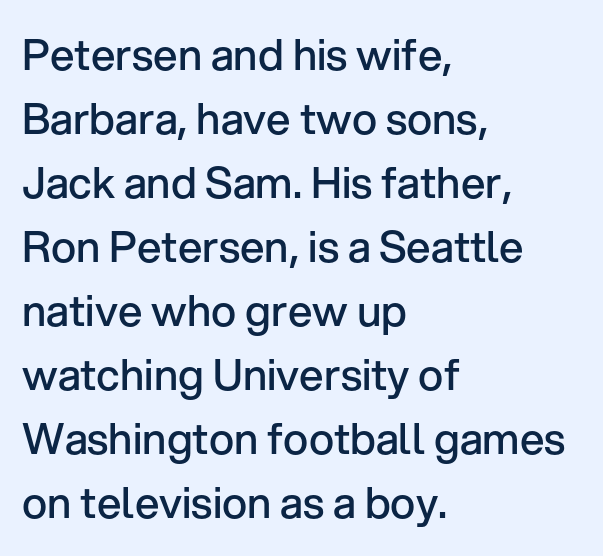
The image shows 43 px semibold sans-serif type, upright; set left-aligned, normal line spacing (1.49x), normal letter spacing, not underlined; low stroke contrast and a medium x-height.
